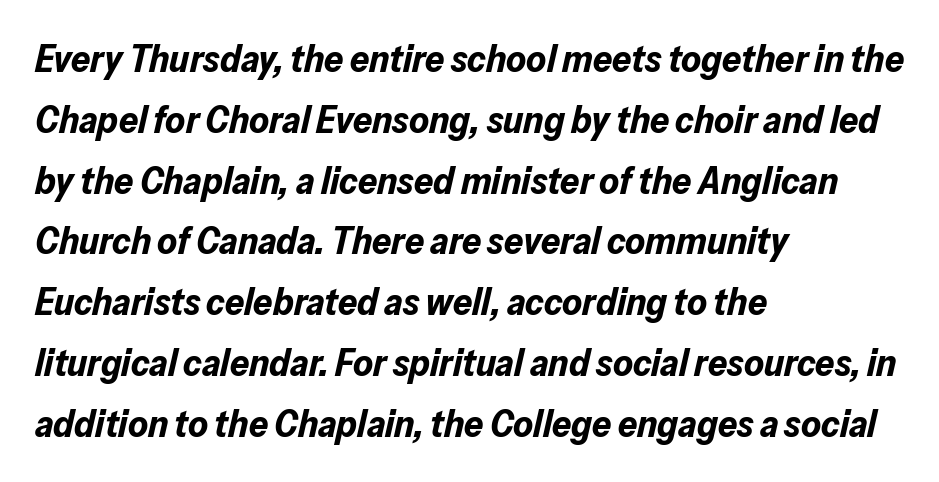
Q: Is the text bold? A: Yes.
Q: Is the text italic (slanted)? A: Yes, it leans right by about 13 degrees.
Q: Is the text underlined? A: No.
Q: How is the paragraph aligned? A: Left-aligned.
Q: Is the spacing between letters normal or unusually wide? A: Normal.
Q: Is the spacing between lines tight, normal or loose? A: Normal.
Q: Width (condensed, normal, or wide)? A: Normal.
Q: Stroke contrast? A: Low.
Q: x-height? A: Medium.
Q: Monospaced? A: No.
